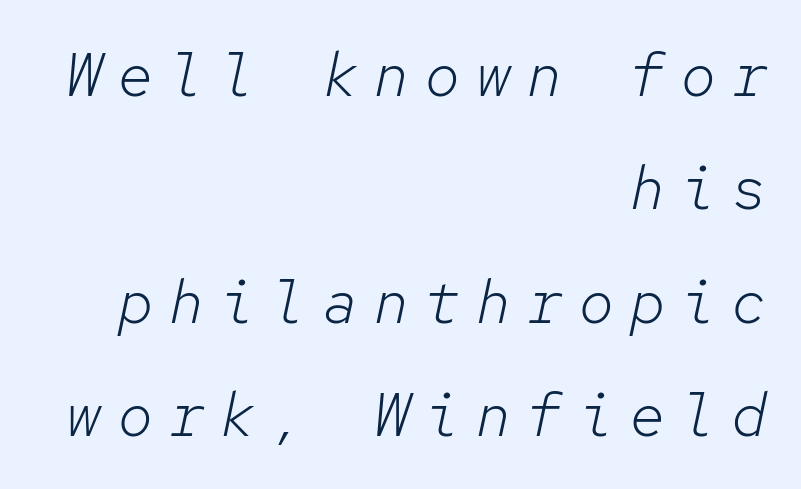
Q: Is the text bold? A: No.
Q: Is the text italic (slanted)? A: Yes, it leans right by about 12 degrees.
Q: Is the text underlined? A: No.
Q: How is the paragraph aligned? A: Right-aligned.
Q: Is the spacing between letters normal or unusually wide? A: Unusually wide.
Q: Width (condensed, normal, or wide)? A: Normal.
Q: Stroke contrast? A: Low.
Q: x-height? A: Medium.
Q: Monospaced? A: Yes.
